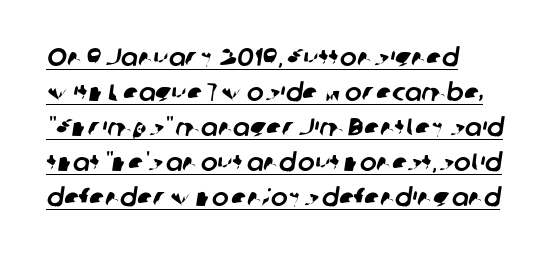
Q: Is the text underlined? A: Yes.
Q: How is the paragraph aligned? A: Left-aligned.
Q: Is the spacing between letters normal or unusually wide? A: Normal.
Q: Is the spacing between lines tight, normal or loose? A: Normal.
